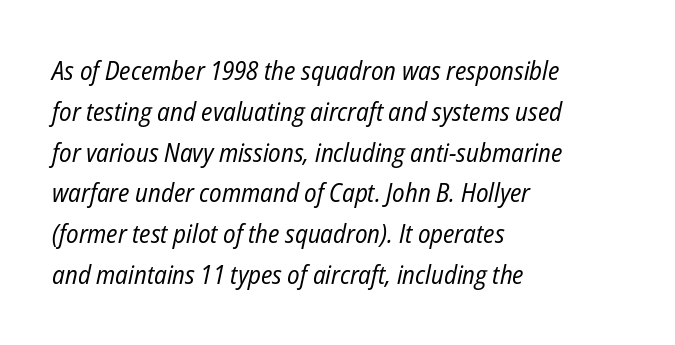
{"italic": "yes", "lean": "right", "slant_degrees": 12, "bold": "no", "underline": "no", "align": "left", "line_spacing": "normal", "line_spacing_ratio": 1.57, "letter_spacing": "normal", "letter_spacing_em": 0.0, "glyph_px": 26}
